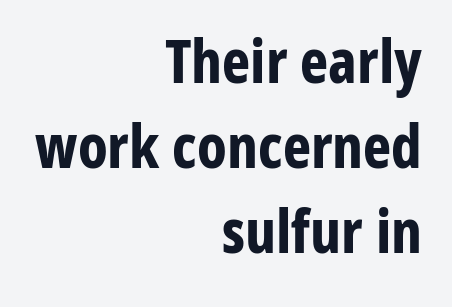
{"serif": "no", "italic": "no", "bold": "yes", "weight": "bold", "width": "condensed", "stroke_contrast": "low", "x_height": "medium", "monospaced": "no", "underline": "no", "align": "right", "line_spacing": "normal", "line_spacing_ratio": 1.42, "letter_spacing": "normal", "letter_spacing_em": 0.0, "glyph_px": 60}
